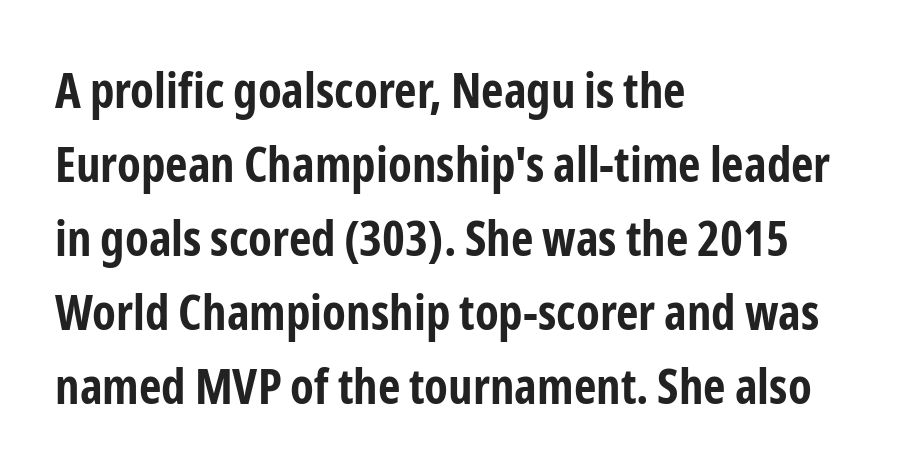
{"serif": "no", "italic": "no", "bold": "yes", "weight": "bold", "width": "condensed", "stroke_contrast": "low", "x_height": "medium", "monospaced": "no", "underline": "no", "align": "left", "line_spacing": "normal", "line_spacing_ratio": 1.51, "letter_spacing": "normal", "letter_spacing_em": 0.0, "glyph_px": 49}
